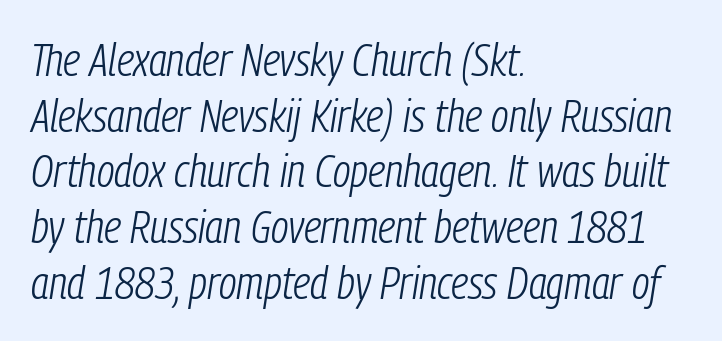
This sample has the flowing, uneven cadence of proportional lettering. Characters are canted at an angle relative to the baseline's perpendicular. A typesetter would call this zero additional tracking. This reads as an unemphasized weight, regular at the heaviest. A bare baseline throughout the passage.
